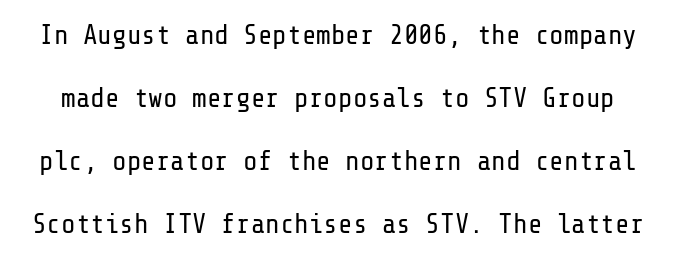
The image shows 27 px text type, upright; set loose line spacing (2.33x), normal letter spacing, not underlined.
